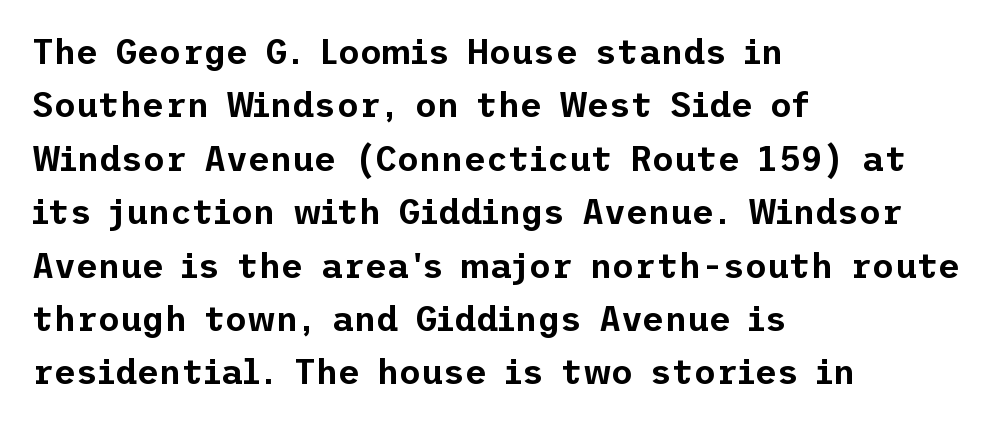
{"serif": "no", "italic": "no", "width": "normal", "stroke_contrast": "low", "x_height": "medium", "underline": "no", "align": "left", "line_spacing": "normal", "line_spacing_ratio": 1.57, "letter_spacing": "normal", "letter_spacing_em": 0.0, "glyph_px": 34}
